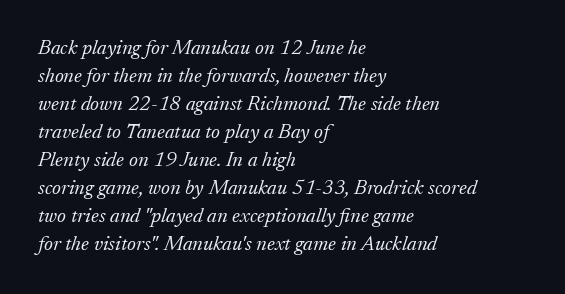
The font is comparable to plain body text, perhaps lighter. The strip under each line holds only bare page. The face used here has a pronounced slope to its letters. Does the leading feel generous? No, just average.
